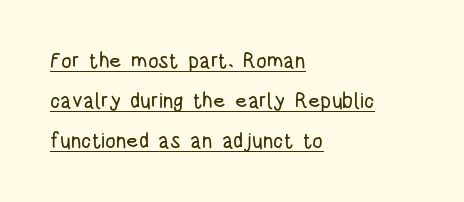
{"italic": "no", "underline": "yes", "align": "left", "line_spacing": "loose", "line_spacing_ratio": 1.9, "letter_spacing": "normal", "letter_spacing_em": 0.0, "glyph_px": 21}
